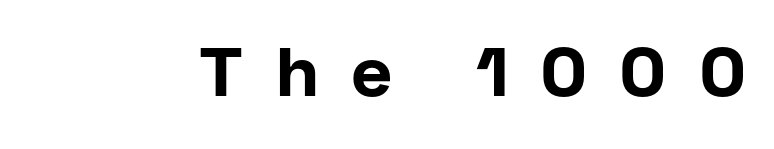
Set as a true bold cut, around the 700 mark. This is roman type, the default non-slanted kind. You could not count columns in this text — the font is proportionally spaced. In terms of letterspacing, this is a distinctly airy, spread setting.
